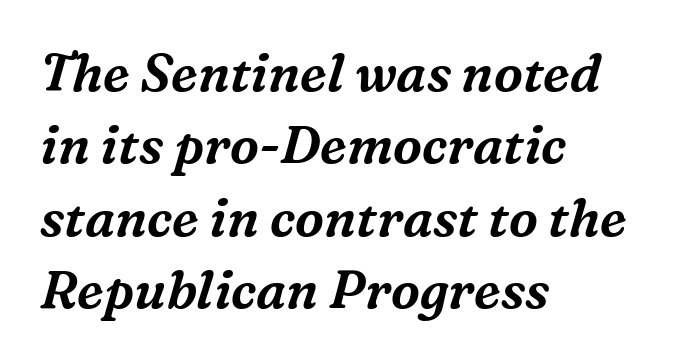
Q: Is the text italic (slanted)? A: Yes, it leans right by about 16 degrees.
Q: Is the typeface a serif or a sans-serif typeface? A: Serif.
Q: Is the text underlined? A: No.
Q: How is the paragraph aligned? A: Left-aligned.
Q: Is the spacing between letters normal or unusually wide? A: Normal.
Q: Is the spacing between lines tight, normal or loose? A: Normal.
Q: Width (condensed, normal, or wide)? A: Normal.
Q: Stroke contrast? A: Medium.
Q: x-height? A: Medium.
Q: Monospaced? A: No.
